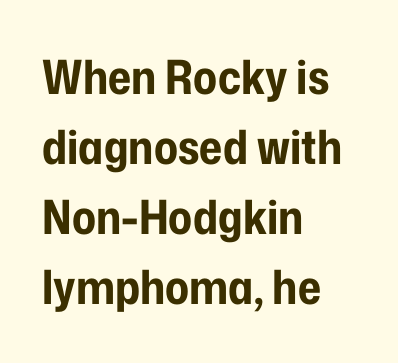
This block has exactly the height ordinary leading produces. A full-strength bold gives these letters their thick strokes. Which margin do the lines hug? The left one — the right edge is uneven. Italic: no, the glyphs are upright roman.
